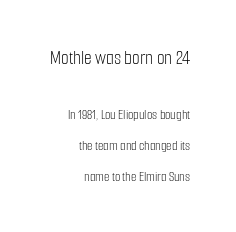
{"italic": "no", "bold": "no", "underline": "no", "align": "right", "line_spacing": "loose", "line_spacing_ratio": 2.2, "letter_spacing": "normal", "letter_spacing_em": 0.0, "larger_block": "first", "size_ratio": 1.43, "glyph_px": 20}
